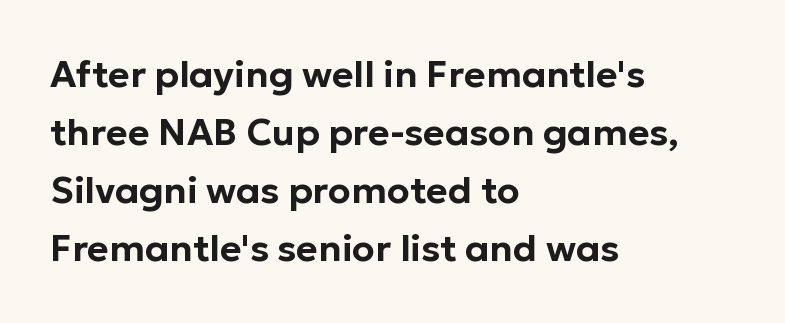
The image shows 37 px sans-serif type, upright; set left-aligned, normal line spacing (1.57x), normal letter spacing, not underlined; low stroke contrast and a medium x-height.
